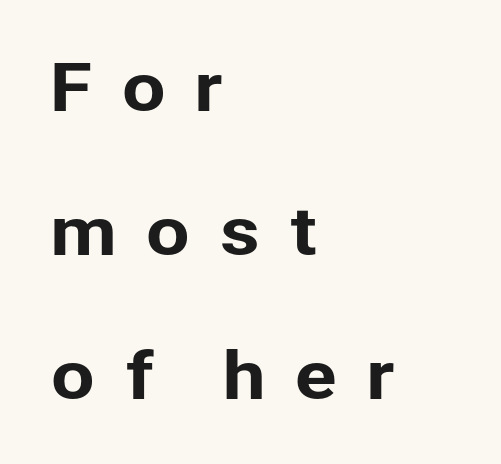
{"serif": "no", "italic": "no", "width": "normal", "stroke_contrast": "low", "x_height": "medium", "monospaced": "no", "underline": "no", "align": "left", "line_spacing": "loose", "line_spacing_ratio": 2.25, "letter_spacing": "wide", "letter_spacing_em": 0.43, "glyph_px": 64}
